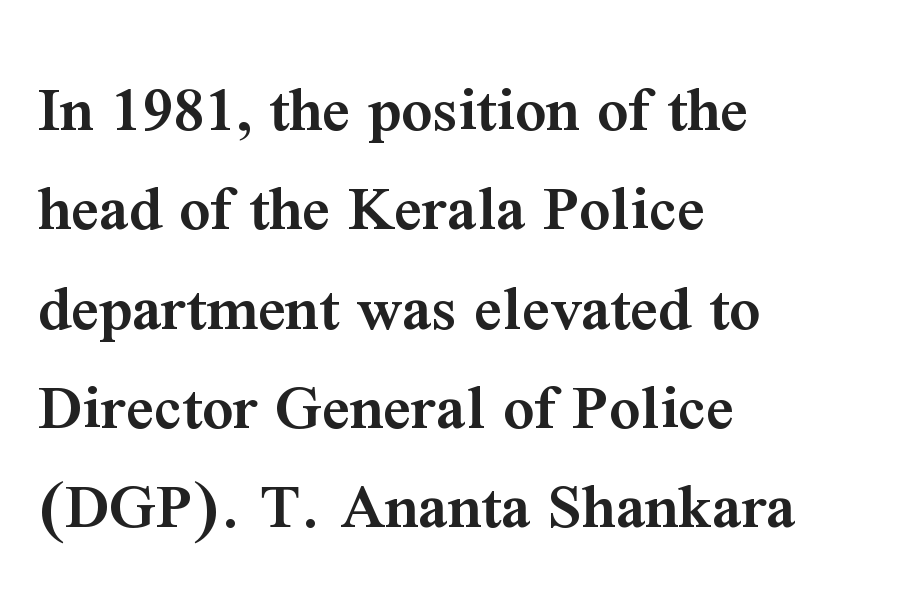
Q: Is the text bold? A: Semi-bold.
Q: Is the text italic (slanted)? A: No, it is upright.
Q: Is the typeface a serif or a sans-serif typeface? A: Serif.
Q: Is the text underlined? A: No.
Q: How is the paragraph aligned? A: Left-aligned.
Q: Is the spacing between letters normal or unusually wide? A: Normal.
Q: Is the spacing between lines tight, normal or loose? A: Normal.
Q: Width (condensed, normal, or wide)? A: Normal.
Q: Stroke contrast? A: Medium.
Q: x-height? A: Medium.
Q: Monospaced? A: No.
